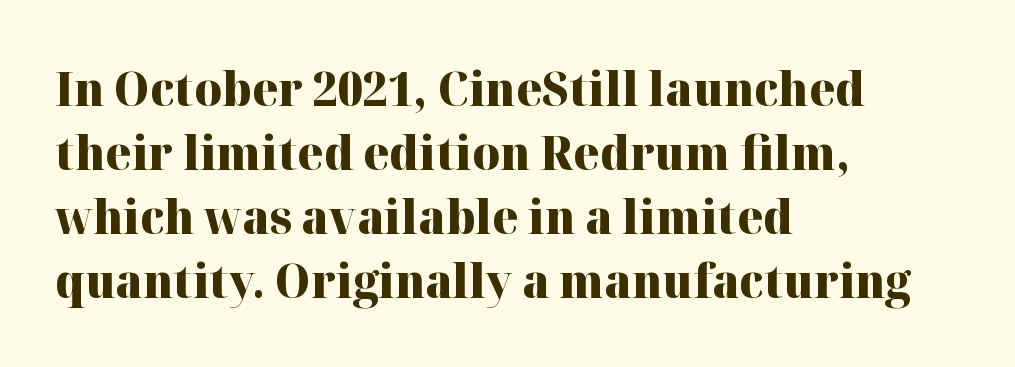
Stroke thickness is high; the sample reads as a true bold. Looks like regular typesetting: each glyph gets only the width it needs. What's the leading like? Ordinary, nothing unusual. Letters rest on an invisible, unmarked baseline. This rendering leaves character spacing at its baseline value.
